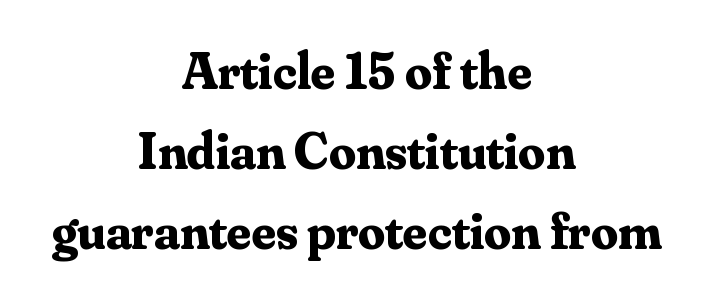
Here the designer chose a conventional face with non-uniform glyph widths. The passage shown is typeset with a serif family. This sample keeps an unexceptional amount of space between lines. The lettering stays uniformly vertical, giving the passage a roman look. How heavy is the stroke? Heavy — this is a bold. Short note: letters normally spaced.
